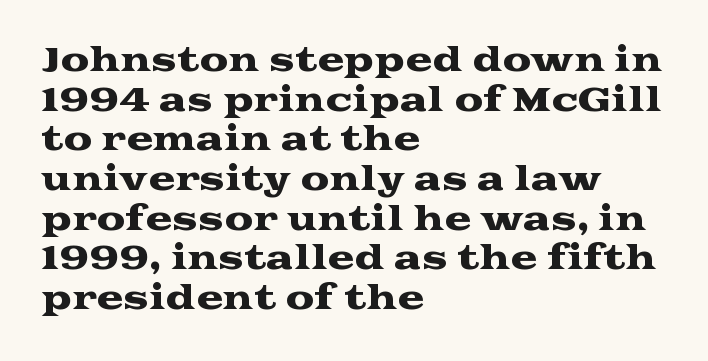
Visually the block forms a straight wall on the left and a jagged coastline on the right. Each letter keeps its own natural width here, so spacing adapts to shape. The font's upright variant was chosen for this text. The face used here is seriffed, in the tradition of book romans.
